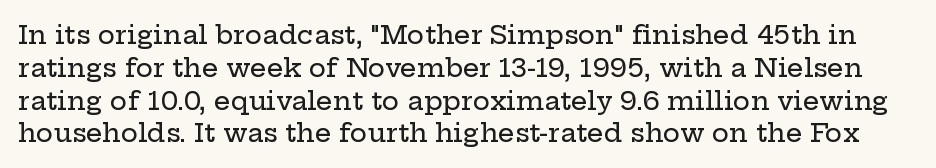
{"italic": "no", "underline": "no", "line_spacing": "normal", "line_spacing_ratio": 1.26, "letter_spacing": "normal", "letter_spacing_em": 0.0, "glyph_px": 26}
